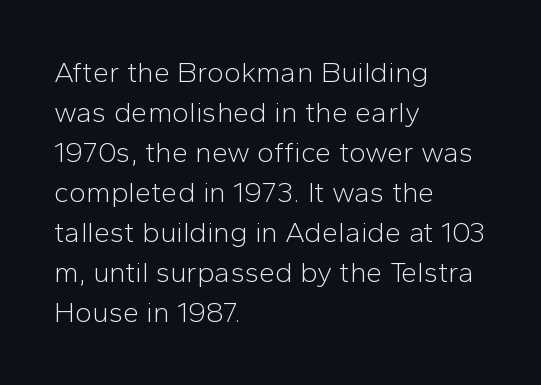
{"serif": "no", "italic": "no", "bold": "no", "weight": "light", "width": "normal", "stroke_contrast": "low", "x_height": "medium", "monospaced": "no", "underline": "no", "align": "left", "line_spacing": "normal", "line_spacing_ratio": 1.38, "letter_spacing": "normal", "letter_spacing_em": 0.0, "glyph_px": 29}
